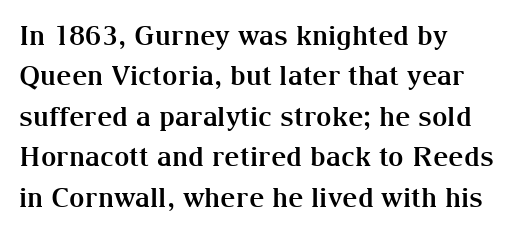
The image shows 27 px bold type, upright; set left-aligned, normal line spacing (1.5x), normal letter spacing, not underlined.
